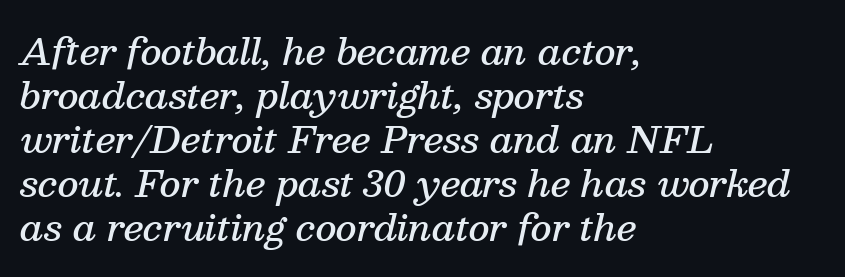
Q: Is the text bold? A: Semi-bold.
Q: Is the text italic (slanted)? A: Yes, it leans right by about 13 degrees.
Q: Is the typeface a serif or a sans-serif typeface? A: Serif.
Q: Is the text underlined? A: No.
Q: How is the paragraph aligned? A: Left-aligned.
Q: Is the spacing between letters normal or unusually wide? A: Normal.
Q: Width (condensed, normal, or wide)? A: Normal.
Q: Stroke contrast? A: Medium.
Q: x-height? A: Medium.
Q: Monospaced? A: No.
